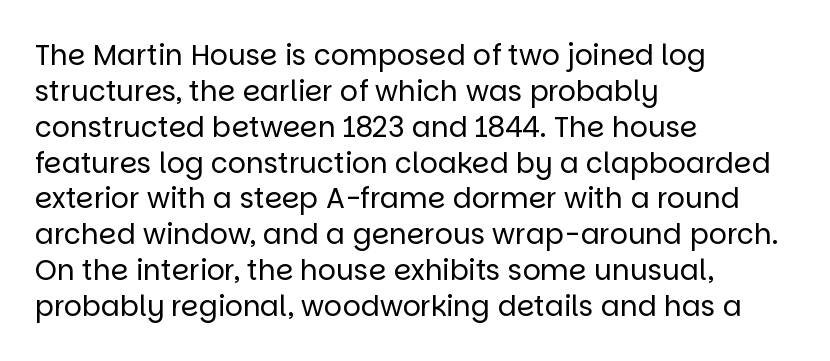
Posture: upright roman. Students, observe: this is what conventionally led text looks like. Think standard paragraph weight, or any step lighter than that. These lines keep a tight, regular rhythm from letter to letter. Classification — sans serif. If you drew a ruler down the left edge, every line would touch it.
